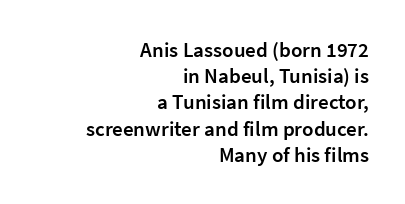
The specimen omits any rule beneath the text block's lines. Bold? Not quite — semibold, heavier than regular but stopping short. Characters follow at the spacing the type designer built in. Tall strokes in this sample are plumb rather than angled. Is there much room between lines? A standard amount, neither cramped nor airy. Notice how the passage keeps a crisp vertical edge on the right only.
